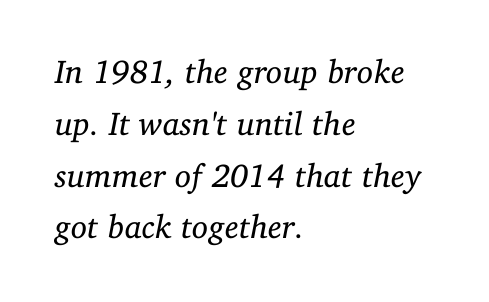
{"serif": "yes", "italic": "yes", "lean": "right", "slant_degrees": 11, "bold": "no", "weight": "regular", "width": "normal", "stroke_contrast": "low", "x_height": "medium", "monospaced": "no", "underline": "no", "align": "left", "line_spacing": "normal", "line_spacing_ratio": 1.57, "letter_spacing": "normal", "letter_spacing_em": 0.0, "glyph_px": 33}
